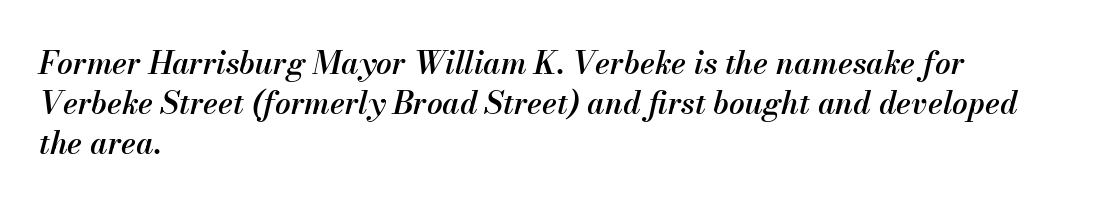
{"italic": "yes", "lean": "right", "slant_degrees": 13, "bold": "semi", "weight": "semibold", "width": "normal", "stroke_contrast": "medium", "x_height": "small", "monospaced": "no", "underline": "no", "align": "left", "line_spacing": "normal", "line_spacing_ratio": 1.29, "letter_spacing": "normal", "letter_spacing_em": 0.0, "glyph_px": 31}
